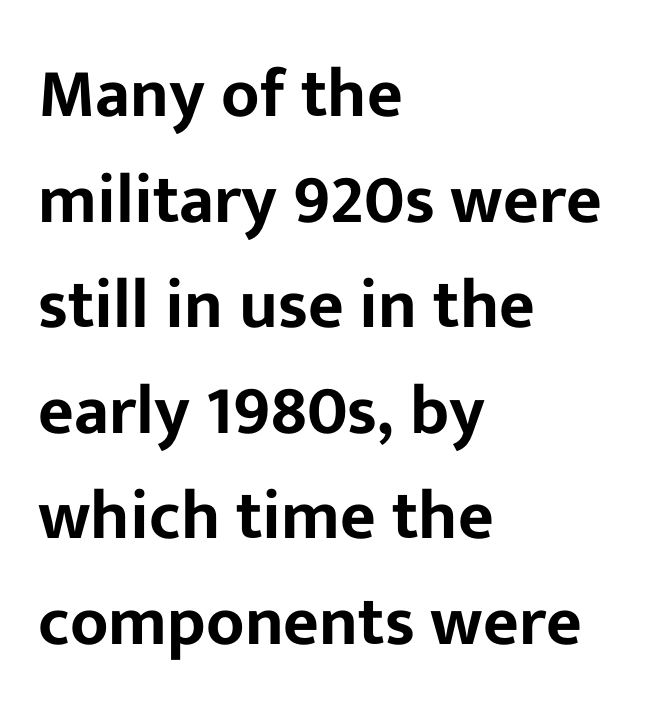
{"serif": "no", "italic": "no", "width": "normal", "stroke_contrast": "low", "x_height": "medium", "monospaced": "no", "underline": "no", "align": "left", "line_spacing": "normal", "line_spacing_ratio": 1.53, "letter_spacing": "normal", "letter_spacing_em": 0.0, "glyph_px": 69}
